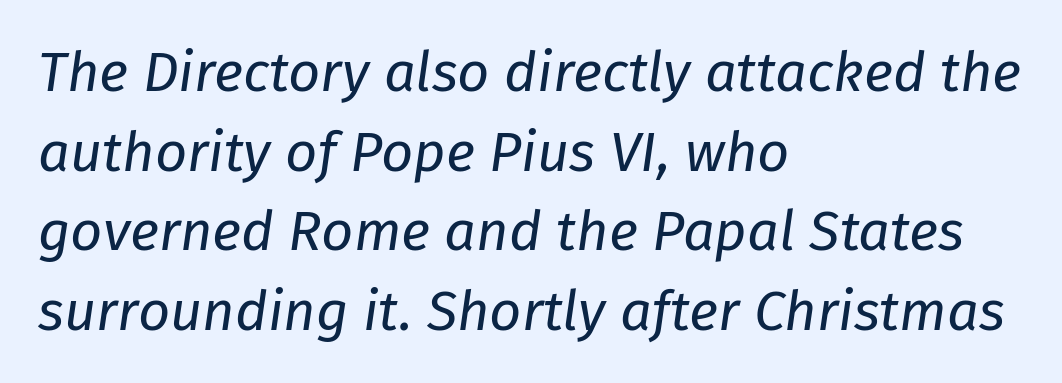
{"italic": "yes", "lean": "right", "slant_degrees": 8, "bold": "no", "weight": "regular", "width": "normal", "stroke_contrast": "low", "x_height": "medium", "monospaced": "no", "underline": "no", "align": "left", "line_spacing": "normal", "line_spacing_ratio": 1.42, "letter_spacing": "normal", "letter_spacing_em": 0.0, "glyph_px": 56}
